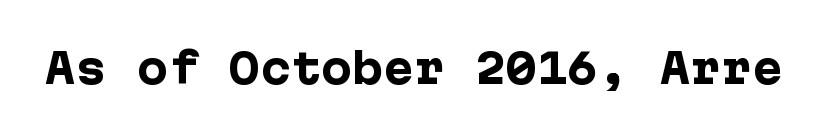
The image shows 41 px heavy sans-serif type, upright; set normal letter spacing, not underlined; low stroke contrast and a medium x-height.
